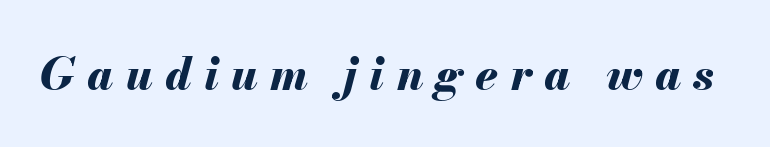
Bare-footed words on every line. Look at the stroke-to-counter ratio: heavy, a bold. You could only call the tracking loose — the letters float apart. Notice how the stems are inclined rather than vertical — that's the hallmark of italics. The letters advance in unequal steps, a hallmark of proportional type.
